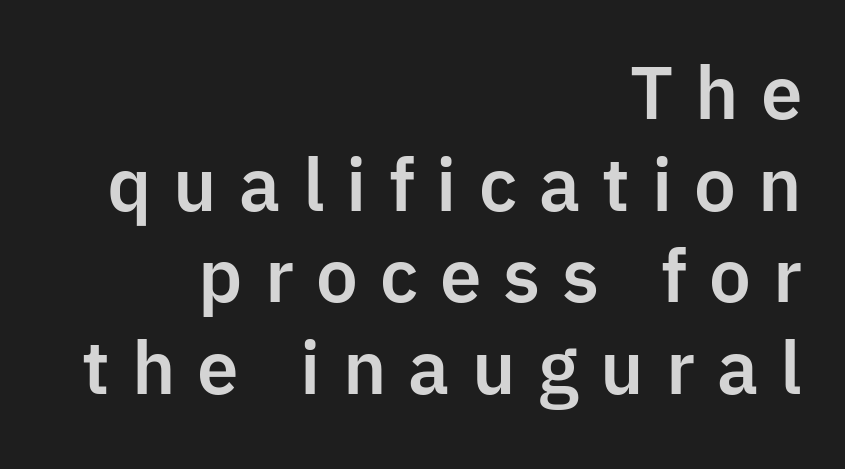
The image shows 71 px sans-serif type, upright; set right-aligned, normal line spacing (1.29x), unusually wide letter spacing (+0.31 em), not underlined; low stroke contrast and a medium x-height.
